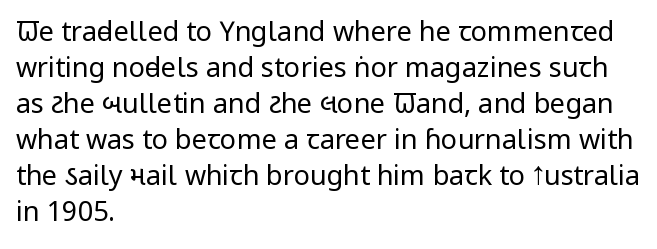
The image shows 27 px text type, upright; set left-aligned, normal line spacing (1.33x), normal letter spacing, not underlined.
